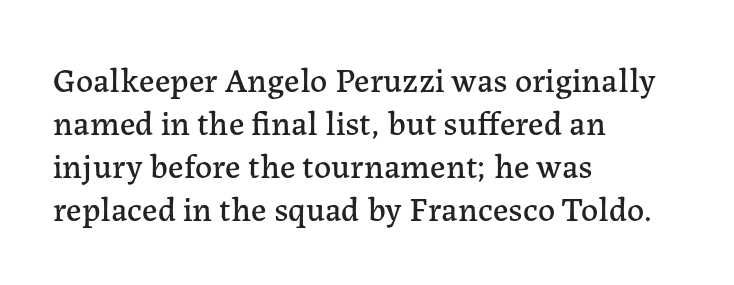
This sample uses plain, unmodified letter spacing. The axis of the letterforms is exactly vertical. The designer went with a serif here, giving each stem small feet. Each new line begins a customary step beneath the previous one. Is the block centered? No — it sits flush against the left margin.
